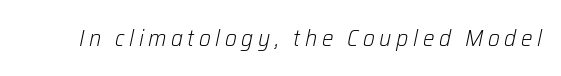
Q: Is the text bold? A: No.
Q: Is the text italic (slanted)? A: Yes, it leans right by about 12 degrees.
Q: Is the text underlined? A: No.
Q: Is the spacing between letters normal or unusually wide? A: Unusually wide.
